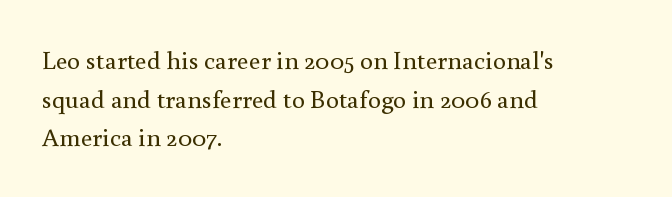
Posture: vertical. The weight tops out at a normal text grade. Words appear dense and cohesive because spacing is normal. If you drew a ruler down the left edge, every line would touch it. Line spacing here is normal. Underline: absent.
